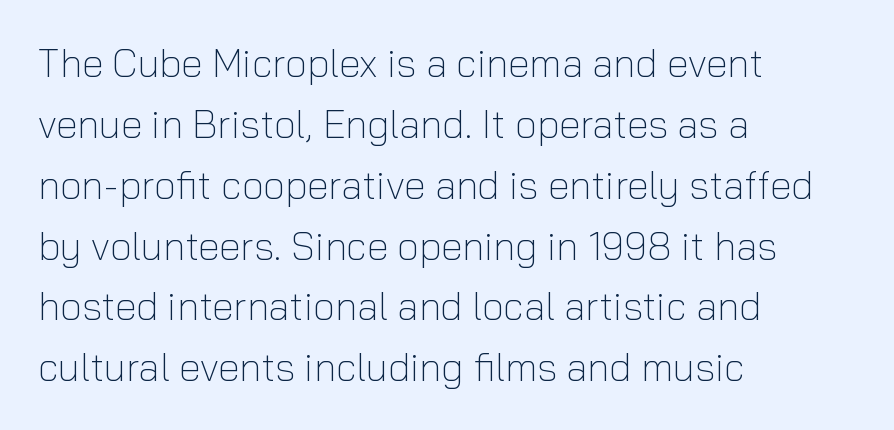
Q: Is the text bold? A: No.
Q: Is the text italic (slanted)? A: No, it is upright.
Q: Is the typeface a serif or a sans-serif typeface? A: Sans-serif.
Q: Is the text underlined? A: No.
Q: How is the paragraph aligned? A: Left-aligned.
Q: Is the spacing between letters normal or unusually wide? A: Normal.
Q: Is the spacing between lines tight, normal or loose? A: Normal.
Q: Width (condensed, normal, or wide)? A: Normal.
Q: Stroke contrast? A: Low.
Q: x-height? A: Medium.
Q: Monospaced? A: No.
